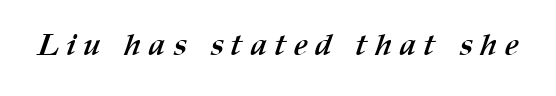
The image shows 31 px semibold type; set unusually wide letter spacing (+0.23 em), not underlined; medium stroke contrast and a medium x-height.
